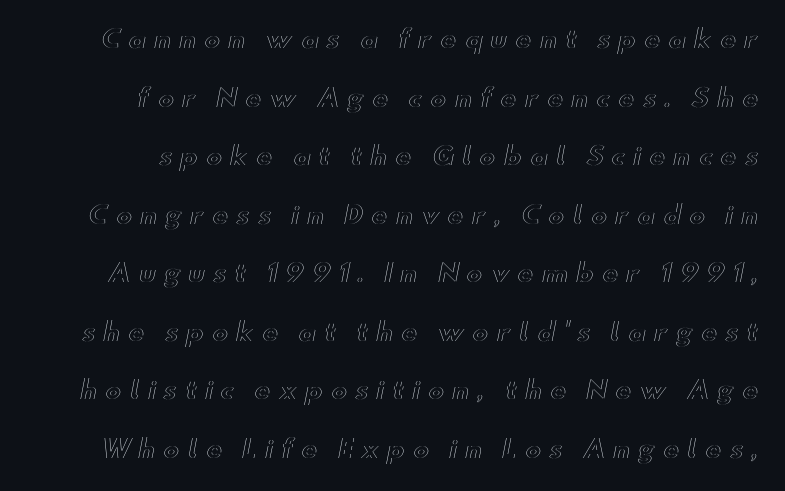
Q: Is the text italic (slanted)? A: Yes.
Q: Is the text underlined? A: No.
Q: Is the spacing between letters normal or unusually wide? A: Unusually wide.
Q: Is the spacing between lines tight, normal or loose? A: Loose.
